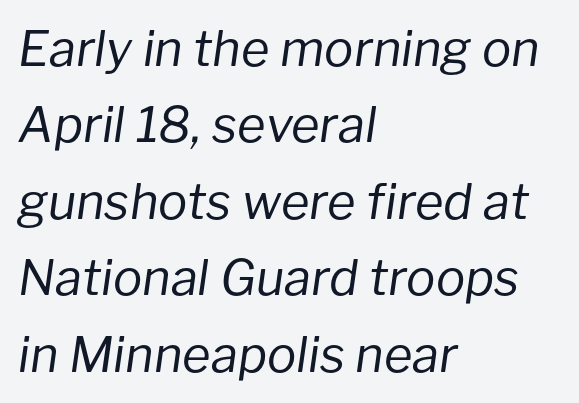
{"italic": "yes", "lean": "right", "slant_degrees": 8, "bold": "no", "weight": "regular", "width": "normal", "stroke_contrast": "low", "x_height": "medium", "monospaced": "no", "underline": "no", "align": "left", "line_spacing": "normal", "line_spacing_ratio": 1.56, "letter_spacing": "normal", "letter_spacing_em": 0.0, "glyph_px": 49}
